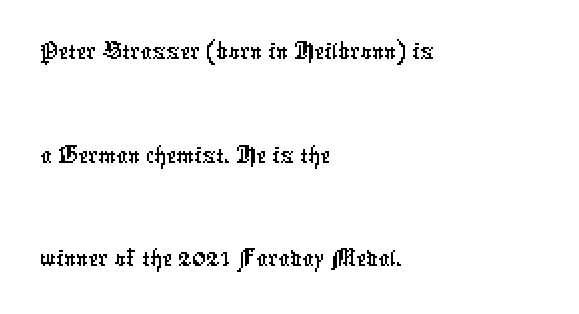
Type style note: lacks serifs. Proportional: the letters do not fall into vertical columns. A bare baseline throughout the passage. You could call the tracking neutral — neither tight nor loose. In CSS terms this would be text-align: left.
